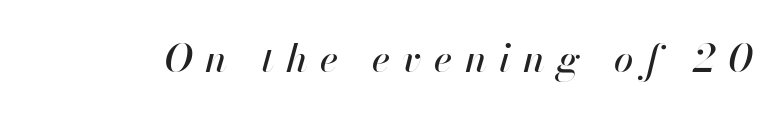
Q: Is the text italic (slanted)? A: Yes, it leans right by about 13 degrees.
Q: Is the text underlined? A: No.
Q: Is the spacing between letters normal or unusually wide? A: Unusually wide.
Q: Width (condensed, normal, or wide)? A: Normal.
Q: Stroke contrast? A: High.
Q: x-height? A: Small.
Q: Monospaced? A: No.
